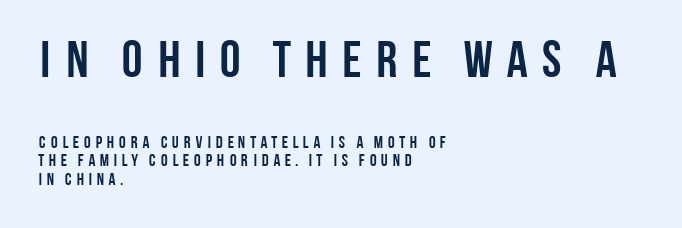
Regarding serifs, this sample does without them. A bare baseline throughout the passage. Very little white space separates one row of letters from the next. Is the type bold? Yes — the strokes are clearly thick and heavy. Between one letter and the next there's a generous, obvious gap.
